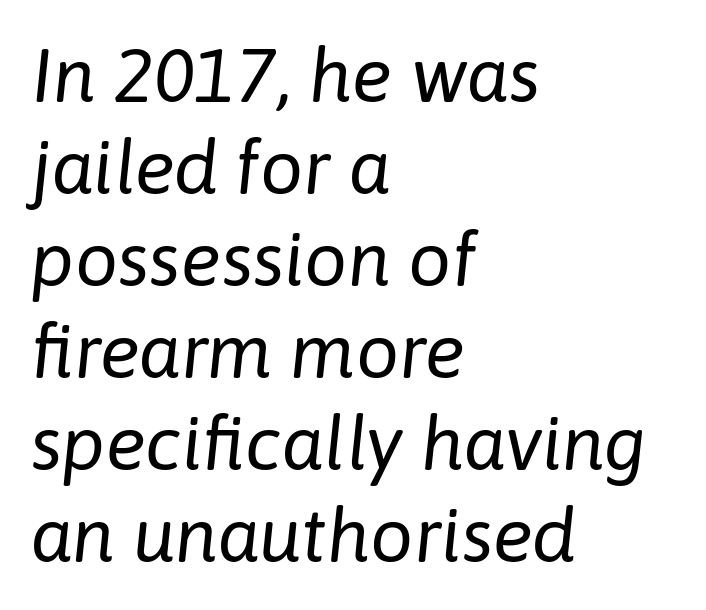
The image shows 76 px regular-weight type, italic (leaning right); set left-aligned, line spacing 1.21x, normal letter spacing, not underlined; low stroke contrast and a medium x-height.
